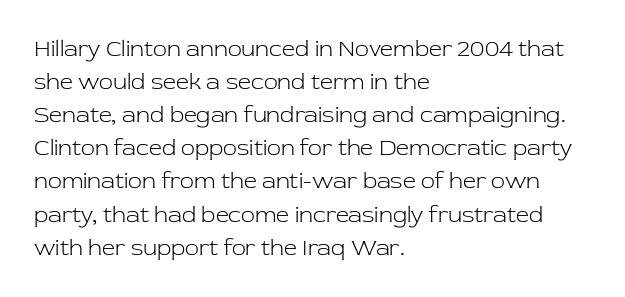
Does extra space separate the letters? No, they use regular spacing. The rendering anchors every line to the left-hand side. The axis of the letterforms is exactly vertical. These lines sit exactly where default settings would place them. Ink coverage per letter is moderate at most. Bare-footed words on every line.
